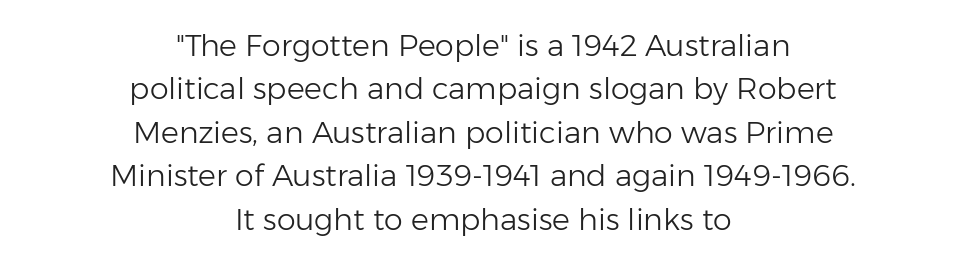
{"serif": "no", "italic": "no", "bold": "no", "weight": "light", "width": "normal", "stroke_contrast": "low", "x_height": "medium", "monospaced": "no", "underline": "no", "align": "center", "line_spacing": "normal", "line_spacing_ratio": 1.45, "letter_spacing": "normal", "letter_spacing_em": 0.0, "glyph_px": 30}
